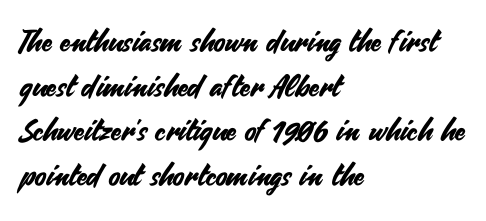
Letterform terminals end flat and unadorned throughout the passage. Anything drawn beneath the words? Only blank space. In terms of letterspacing, this is plain default setting. Notice how the passage keeps a crisp vertical edge on the left only. Interline gaps are of average width in this sample.
